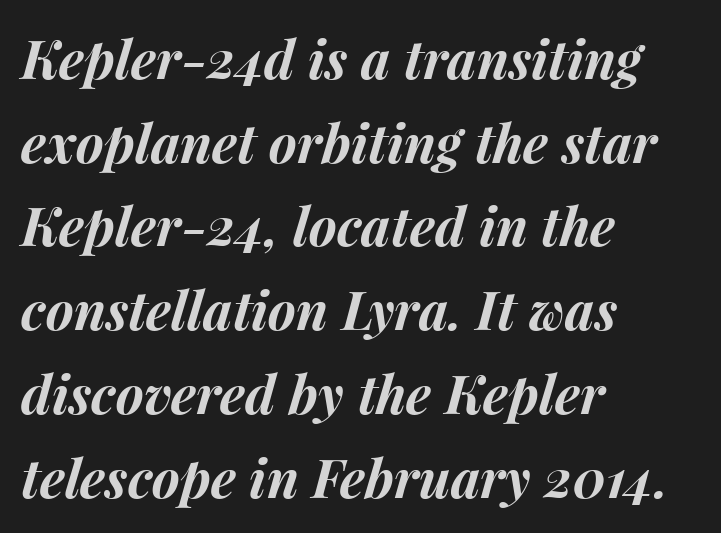
Q: Is the text bold? A: Yes.
Q: Is the text italic (slanted)? A: Yes, it leans right by about 15 degrees.
Q: Is the text underlined? A: No.
Q: How is the paragraph aligned? A: Left-aligned.
Q: Is the spacing between letters normal or unusually wide? A: Normal.
Q: Is the spacing between lines tight, normal or loose? A: Normal.
Q: Width (condensed, normal, or wide)? A: Normal.
Q: Stroke contrast? A: Medium.
Q: x-height? A: Medium.
Q: Monospaced? A: No.
